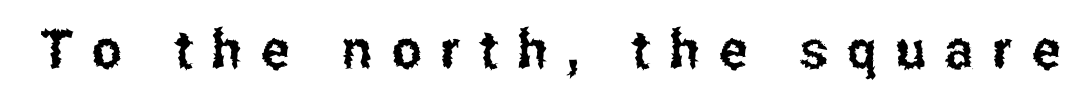
Look at the tracking — it's clearly loosened, letters drifting apart. A typesetter would call this proportional, since set widths differ per character. No italicization has been applied; the sample stays upright. The string is rendered with underlining switched off. Serif or sans? Sans — the stroke terminals are bare.
